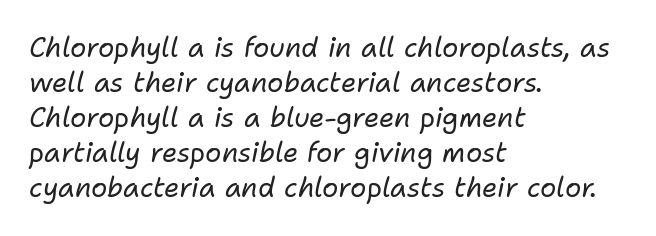
{"italic": "yes", "lean": "right", "slant_degrees": 11, "bold": "no", "underline": "no", "align": "left", "line_spacing": "normal", "line_spacing_ratio": 1.3, "letter_spacing": "normal", "letter_spacing_em": 0.0, "glyph_px": 27}
